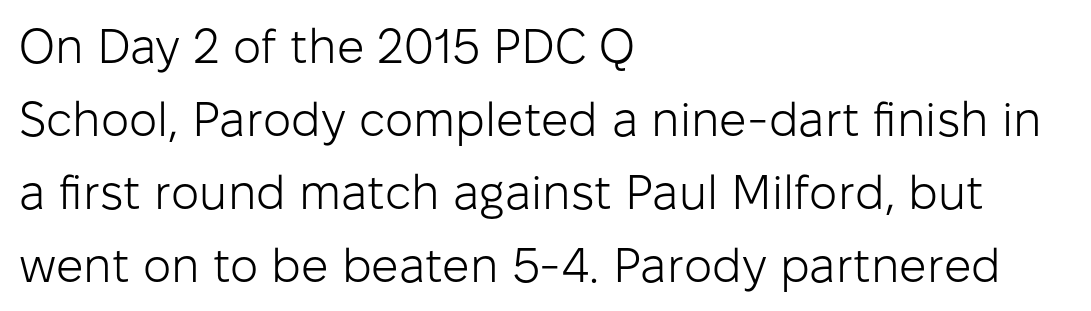
If you drew a line through each stem, it would be perfectly vertical. Is this a fixed-width face? No — the glyphs have proportional, varying widths. Line spacing here is normal. The words here are not underlined. Horizontally, the lines are justified to the leading edge only. You can tell from the bare stems that sans-serif type was used.
